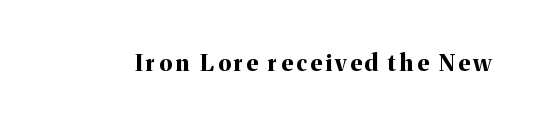
The image shows 23 px bold type, upright; set not underlined.
